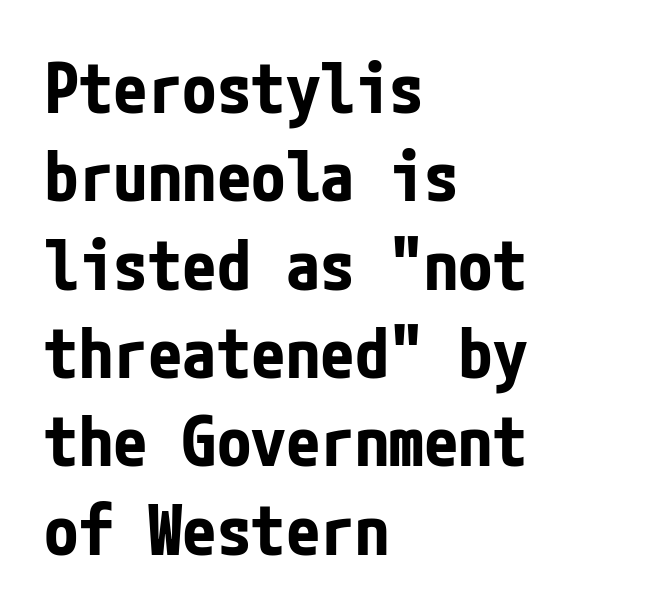
Does the lettering tilt? It doesn't — this is upright. The setting favours the left margin, as ordinary paragraphs usually do. The zone under the glyphs is completely vacant. Honestly, the letter spacing is just normal — you wouldn't notice it.
